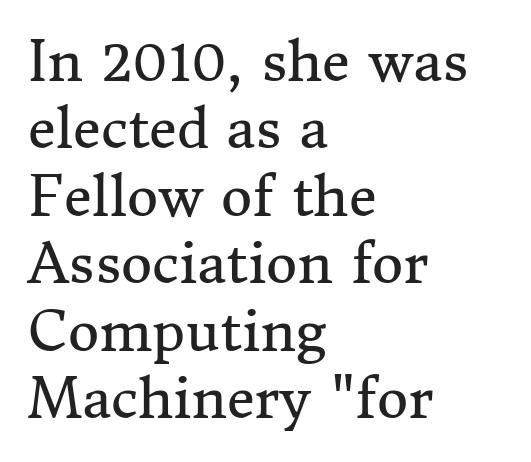
{"serif": "yes", "italic": "no", "bold": "no", "weight": "regular", "width": "normal", "stroke_contrast": "medium", "x_height": "medium", "monospaced": "no", "underline": "no", "align": "left", "line_spacing": "normal", "line_spacing_ratio": 1.25, "letter_spacing": "normal", "letter_spacing_em": 0.0, "glyph_px": 54}
